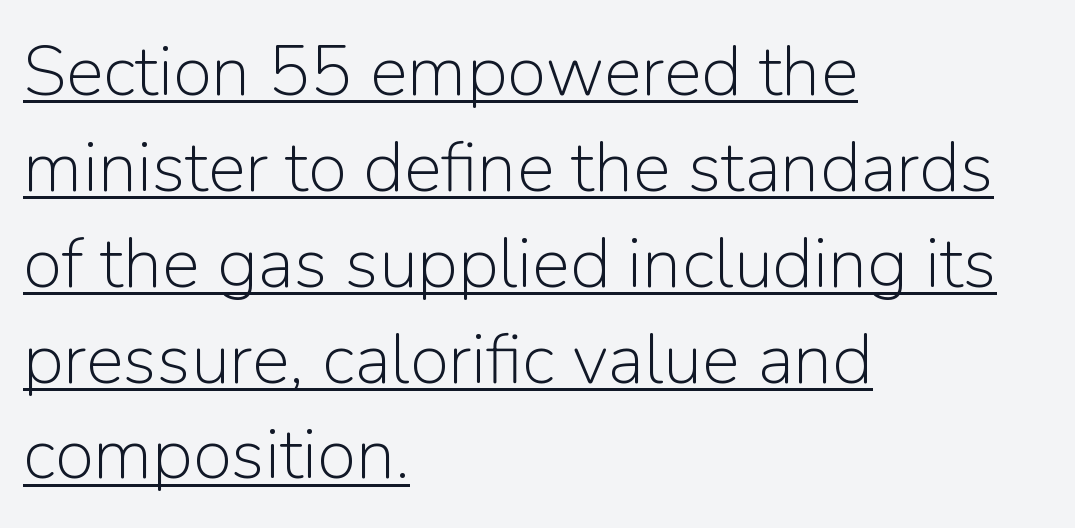
The image shows 71 px light sans-serif type, upright; set left-aligned, normal line spacing (1.35x), normal letter spacing, underlined; low stroke contrast and a medium x-height.
